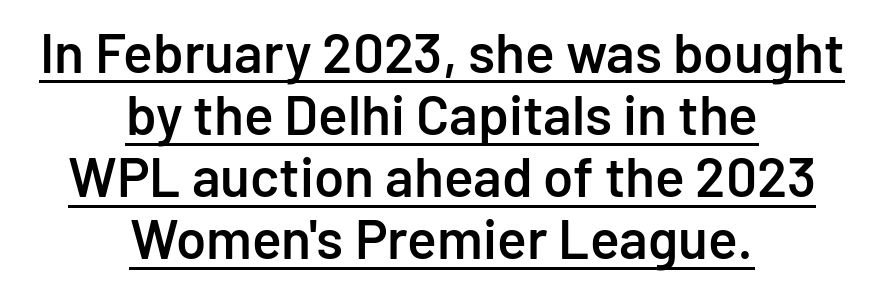
{"serif": "no", "italic": "no", "bold": "semi", "weight": "semibold", "width": "normal", "stroke_contrast": "low", "x_height": "medium", "monospaced": "no", "underline": "yes", "align": "center", "line_spacing": "tight", "line_spacing_ratio": 1.13, "letter_spacing": "normal", "letter_spacing_em": 0.0, "glyph_px": 55}
